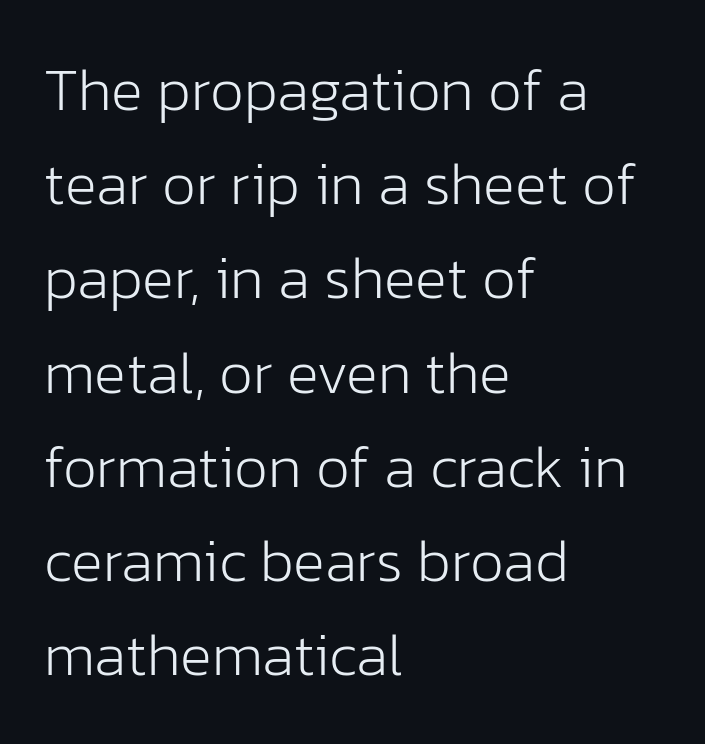
The image shows 60 px light sans-serif type, upright; set left-aligned, normal line spacing (1.57x), normal letter spacing, not underlined; low stroke contrast and a medium x-height.
